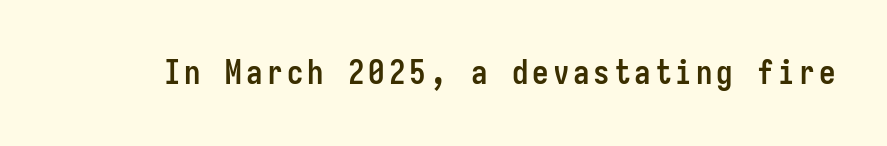
Q: Is the text bold? A: Yes.
Q: Is the text italic (slanted)? A: No, it is upright.
Q: Is the typeface a serif or a sans-serif typeface? A: Sans-serif.
Q: Is the text underlined? A: No.
Q: Width (condensed, normal, or wide)? A: Condensed.
Q: Stroke contrast? A: Low.
Q: x-height? A: Medium.
Q: Monospaced? A: Yes.
